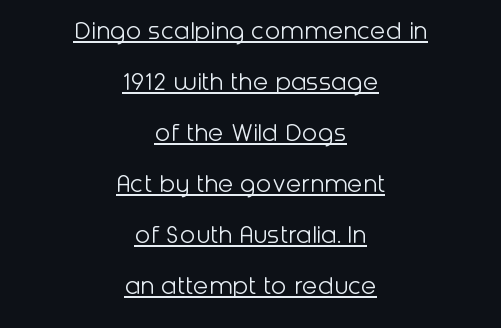
Q: Is the text bold? A: No.
Q: Is the text italic (slanted)? A: No, it is upright.
Q: Is the typeface a serif or a sans-serif typeface? A: Sans-serif.
Q: Is the text underlined? A: Yes.
Q: How is the paragraph aligned? A: Centered.
Q: Is the spacing between letters normal or unusually wide? A: Normal.
Q: Width (condensed, normal, or wide)? A: Normal.
Q: Stroke contrast? A: Low.
Q: x-height? A: Medium.
Q: Monospaced? A: No.
